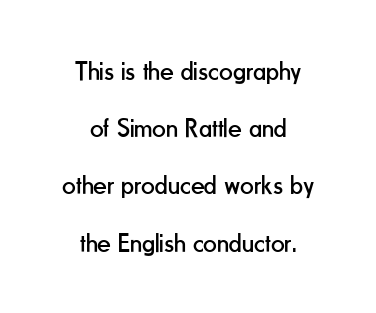
The image shows 27 px text type, upright; set centered, loose line spacing (2.12x), normal letter spacing, not underlined.
